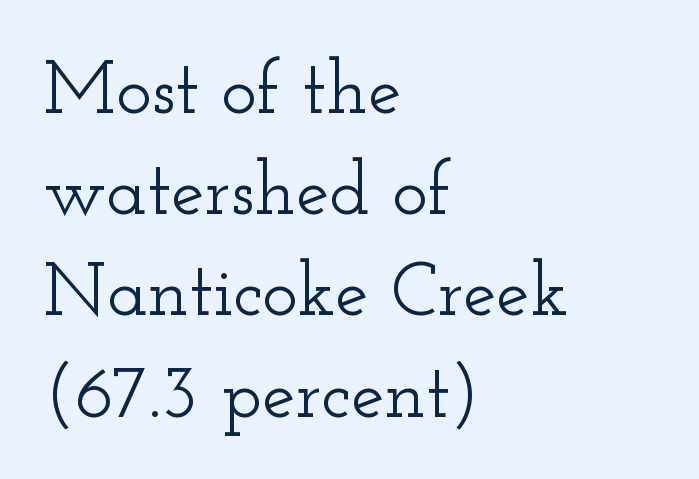
Q: Is the text italic (slanted)? A: No, it is upright.
Q: Is the typeface a serif or a sans-serif typeface? A: Serif.
Q: Is the text underlined? A: No.
Q: How is the paragraph aligned? A: Left-aligned.
Q: Is the spacing between letters normal or unusually wide? A: Normal.
Q: Is the spacing between lines tight, normal or loose? A: Normal.
Q: Width (condensed, normal, or wide)? A: Wide.
Q: Stroke contrast? A: Low.
Q: x-height? A: Small.
Q: Monospaced? A: No.
